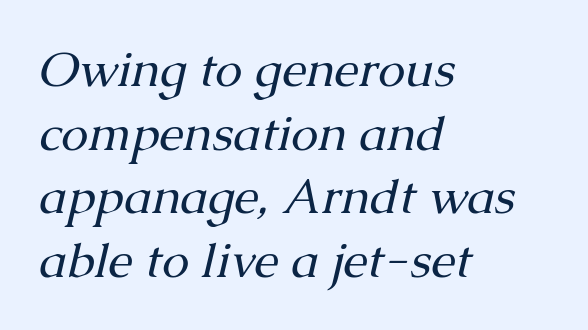
The image shows 49 px regular-weight serif type, italic (leaning right); set left-aligned, normal line spacing (1.3x), normal letter spacing, not underlined; medium stroke contrast and a medium x-height.
